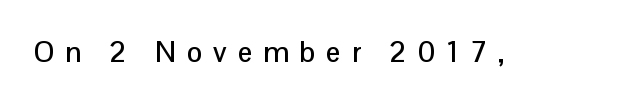
{"serif": "no", "italic": "no", "width": "normal", "stroke_contrast": "low", "x_height": "medium", "monospaced": "no", "underline": "no", "letter_spacing": "wide", "letter_spacing_em": 0.37, "glyph_px": 29}
